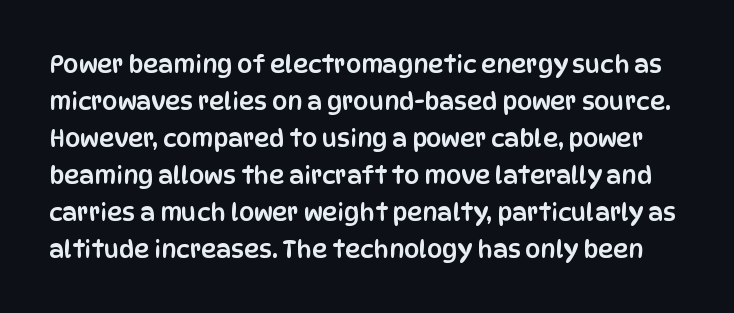
Q: Is the text italic (slanted)? A: No, it is upright.
Q: Is the text underlined? A: No.
Q: Is the spacing between letters normal or unusually wide? A: Normal.
Q: Is the spacing between lines tight, normal or loose? A: Normal.
